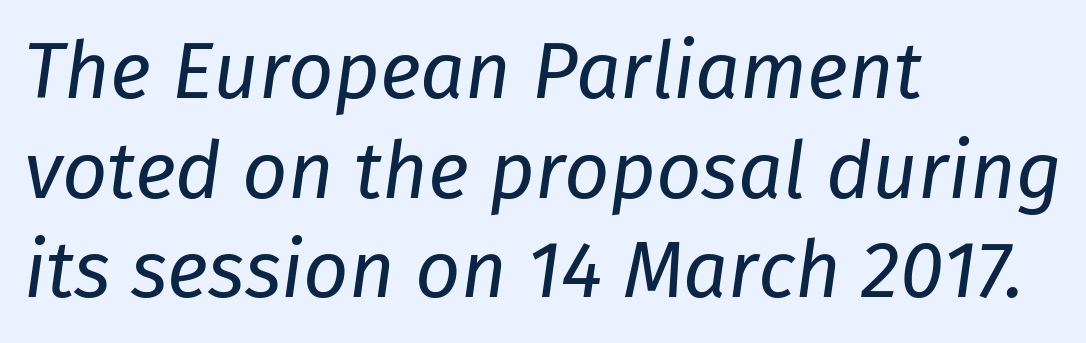
{"italic": "yes", "lean": "right", "slant_degrees": 8, "bold": "no", "weight": "regular", "width": "normal", "stroke_contrast": "low", "x_height": "medium", "monospaced": "no", "underline": "no", "align": "left", "line_spacing": "normal", "line_spacing_ratio": 1.26, "letter_spacing": "normal", "letter_spacing_em": 0.0, "glyph_px": 79}
